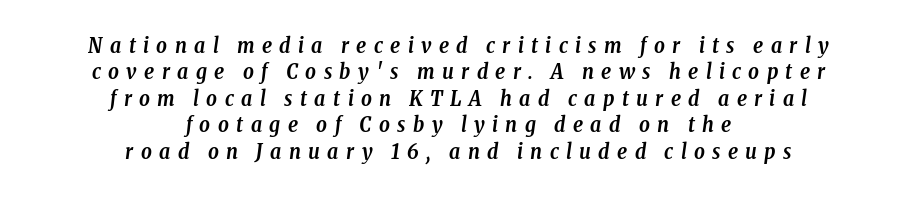
{"italic": "yes", "lean": "right", "slant_degrees": 8, "bold": "yes", "underline": "no", "align": "center", "line_spacing": "normal", "line_spacing_ratio": 1.26, "letter_spacing": "wide", "letter_spacing_em": 0.35, "glyph_px": 21}
